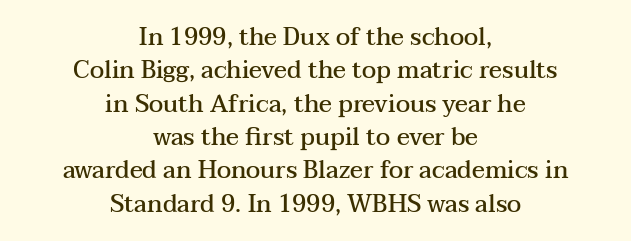
Students, observe: this is what conventionally led text looks like. Line starts and ends both wander, symmetrically. Characters follow at the spacing the type designer built in. You can tell it's not italic because the verticals are truly vertical. Typographic density is moderately raised because the face is semibold. The space beneath each line is pristine and unruled.
